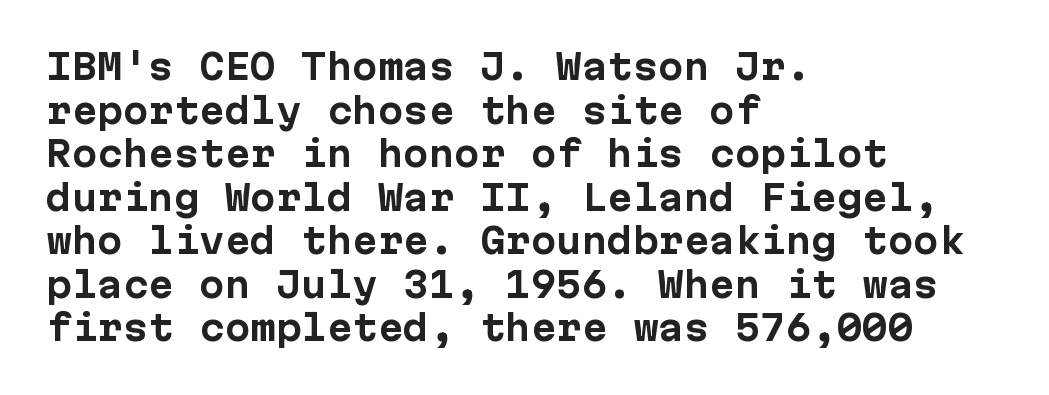
Q: Is the text bold? A: Yes.
Q: Is the text italic (slanted)? A: No, it is upright.
Q: Is the typeface a serif or a sans-serif typeface? A: Sans-serif.
Q: Is the text underlined? A: No.
Q: How is the paragraph aligned? A: Left-aligned.
Q: Is the spacing between letters normal or unusually wide? A: Normal.
Q: Is the spacing between lines tight, normal or loose? A: Normal.
Q: Width (condensed, normal, or wide)? A: Normal.
Q: Stroke contrast? A: Low.
Q: x-height? A: Medium.
